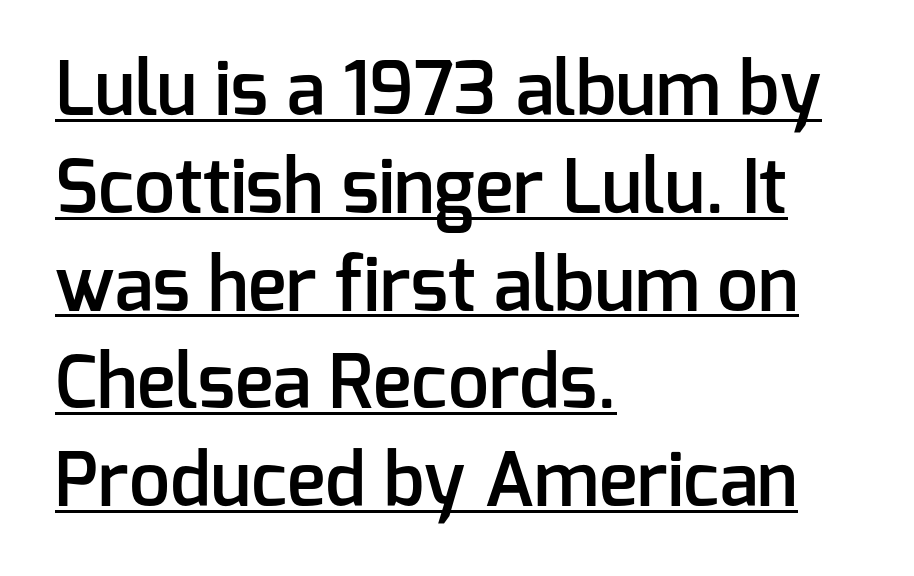
A bit beefed up — I'd call it semibold rather than bold. A sans-serif font was chosen for this passage. Here the designer chose a conventional face with non-uniform glyph widths. A typesetter would call this leading conventional body-copy spacing. Alignment: flush left.
